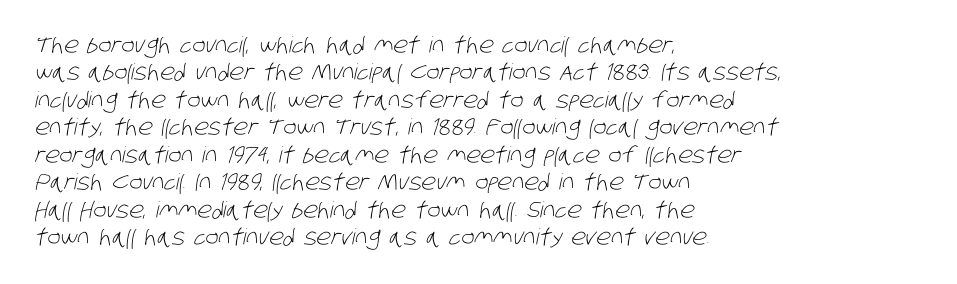
The image shows 22 px text type; set left-aligned, normal line spacing (1.25x), normal letter spacing, not underlined.
